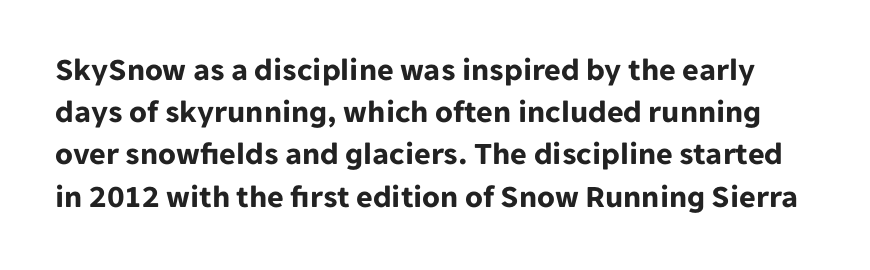
Q: Is the text bold? A: Yes.
Q: Is the text italic (slanted)? A: No, it is upright.
Q: Is the typeface a serif or a sans-serif typeface? A: Sans-serif.
Q: Is the text underlined? A: No.
Q: Is the spacing between letters normal or unusually wide? A: Normal.
Q: Is the spacing between lines tight, normal or loose? A: Normal.
Q: Width (condensed, normal, or wide)? A: Normal.
Q: Stroke contrast? A: Low.
Q: x-height? A: Medium.
Q: Monospaced? A: No.
